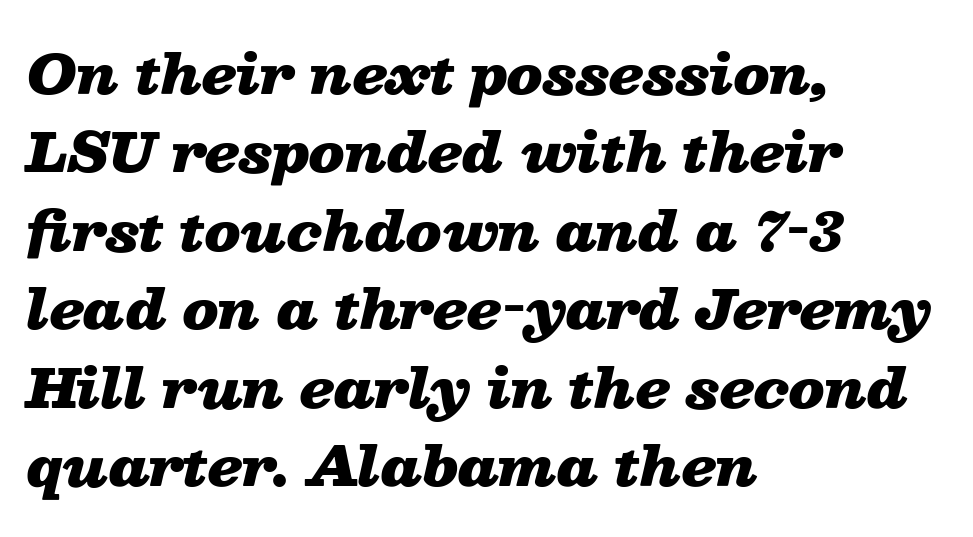
Q: Is the text bold? A: Yes.
Q: Is the text italic (slanted)? A: Yes, it leans right by about 13 degrees.
Q: Is the text underlined? A: No.
Q: How is the paragraph aligned? A: Left-aligned.
Q: Is the spacing between letters normal or unusually wide? A: Normal.
Q: Is the spacing between lines tight, normal or loose? A: Normal.
Q: Width (condensed, normal, or wide)? A: Wide.
Q: Stroke contrast? A: Low.
Q: x-height? A: Medium.
Q: Monospaced? A: No.
